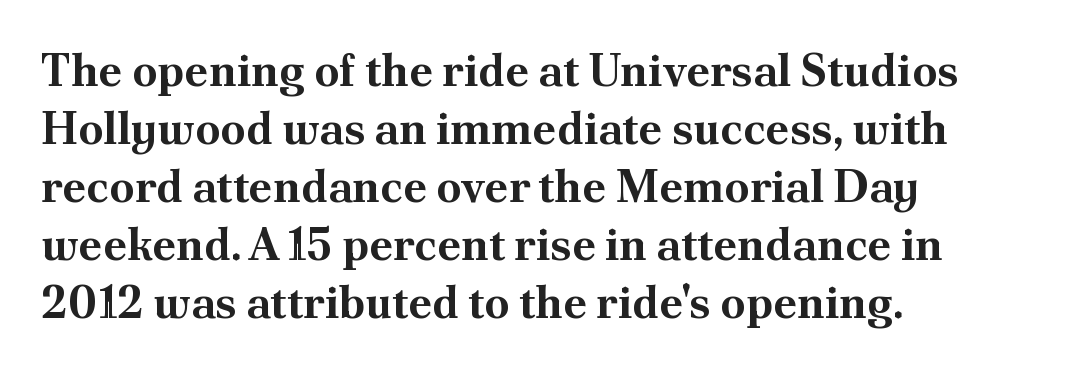
Q: Is the text bold? A: Yes.
Q: Is the text italic (slanted)? A: No, it is upright.
Q: Is the typeface a serif or a sans-serif typeface? A: Serif.
Q: Is the text underlined? A: No.
Q: How is the paragraph aligned? A: Left-aligned.
Q: Is the spacing between letters normal or unusually wide? A: Normal.
Q: Is the spacing between lines tight, normal or loose? A: Normal.
Q: Width (condensed, normal, or wide)? A: Normal.
Q: Stroke contrast? A: Medium.
Q: x-height? A: Small.
Q: Monospaced? A: No.
